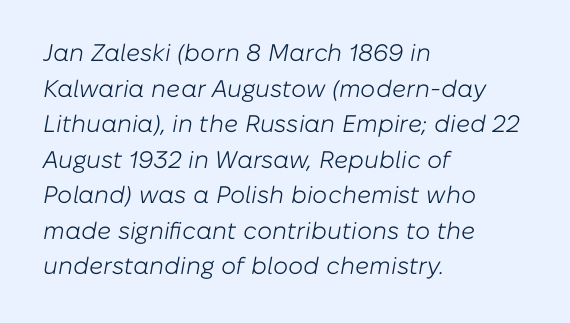
The image shows 24 px text type, italic (leaning right); set left-aligned, normal line spacing (1.48x), normal letter spacing, not underlined.
